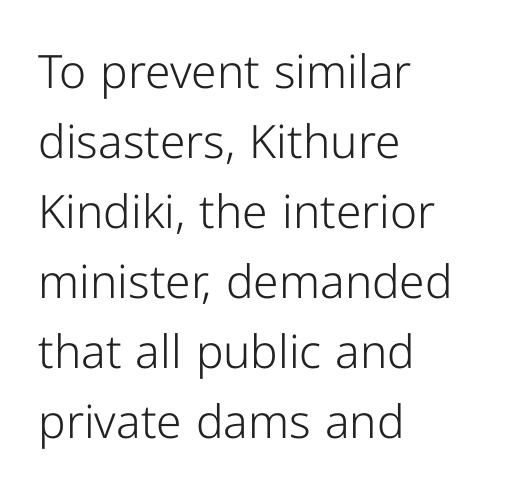
The image shows 46 px light sans-serif type, upright; set left-aligned, normal line spacing (1.52x), normal letter spacing, not underlined; low stroke contrast and a medium x-height.
